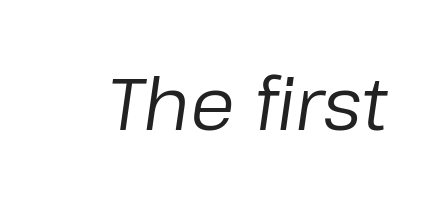
Here the designer chose a conventional face with non-uniform glyph widths. Letters rest on an invisible, unmarked baseline. Every character sits at an angle, as italics do. Is the letter spacing exaggerated? No — it looks like the ordinary default. Is the stroke heavy? The answer is a plain regular-or-lighter.
